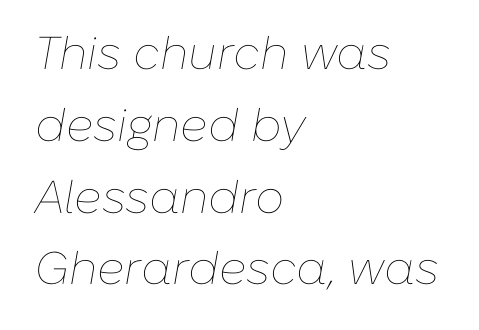
{"italic": "yes", "lean": "right", "slant_degrees": 10, "bold": "no", "weight": "thin", "width": "normal", "stroke_contrast": "low", "x_height": "medium", "monospaced": "no", "underline": "no", "align": "left", "line_spacing": "normal", "line_spacing_ratio": 1.56, "letter_spacing": "normal", "letter_spacing_em": 0.0, "glyph_px": 46}
